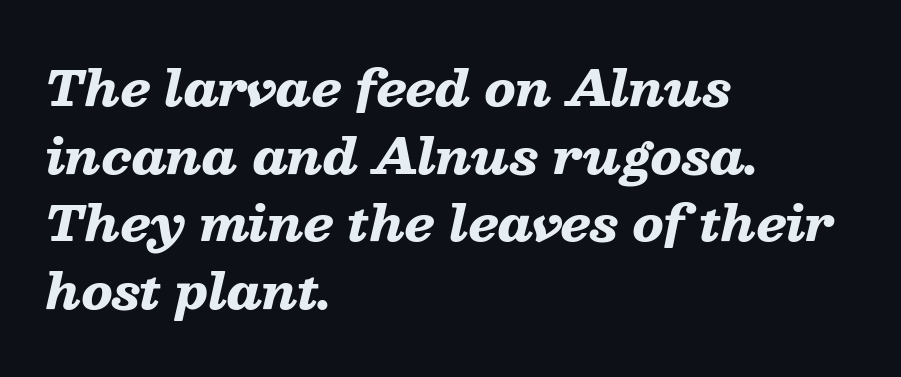
Every row of glyphs begins at an identical x-position on the left. The whole block is typeset with a tilt. Looks like regular typesetting: each glyph gets only the width it needs. Decoration check: the copy has no underline.
